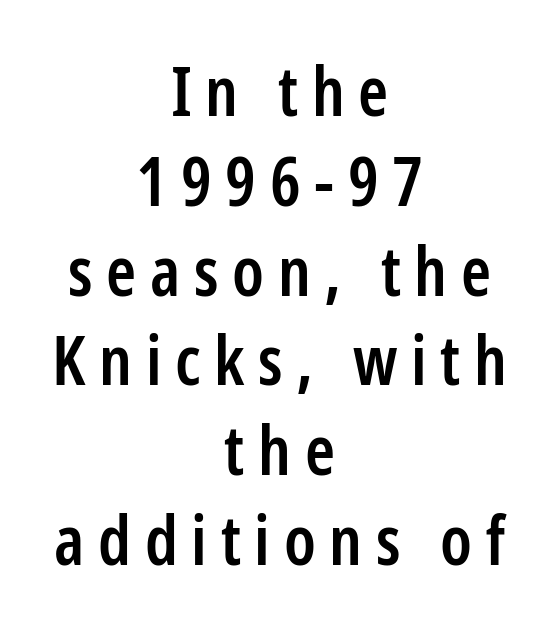
Q: Is the text bold? A: Semi-bold.
Q: Is the text italic (slanted)? A: No, it is upright.
Q: Is the typeface a serif or a sans-serif typeface? A: Sans-serif.
Q: Is the text underlined? A: No.
Q: How is the paragraph aligned? A: Centered.
Q: Is the spacing between letters normal or unusually wide? A: Unusually wide.
Q: Is the spacing between lines tight, normal or loose? A: Normal.
Q: Width (condensed, normal, or wide)? A: Condensed.
Q: Stroke contrast? A: Low.
Q: x-height? A: Medium.
Q: Monospaced? A: No.
